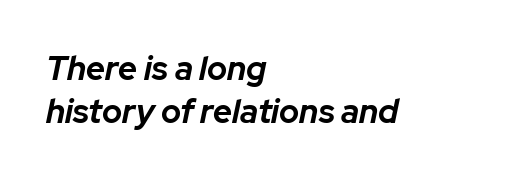
The image shows 33 px bold type, italic (leaning right); set left-aligned, normal line spacing (1.29x), normal letter spacing, not underlined; low stroke contrast and a medium x-height.
